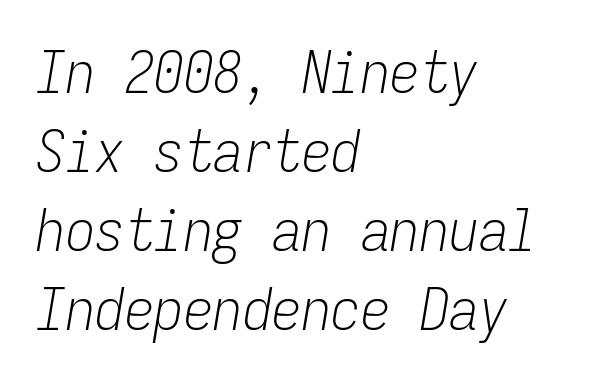
The image shows 59 px light, condensed type, italic (leaning right), monospaced; set left-aligned, normal line spacing (1.34x), normal letter spacing, not underlined; low stroke contrast and a medium x-height.
